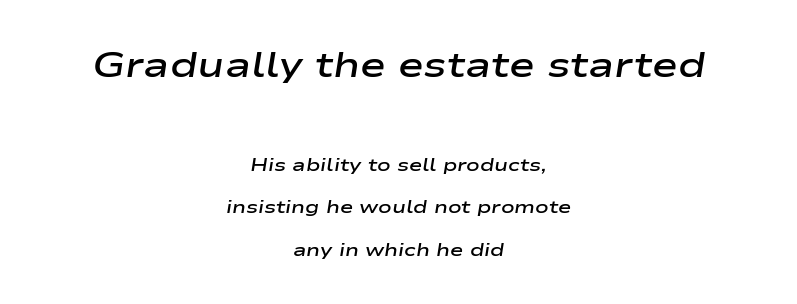
Quick note: interline space is abundant. The first block has been scaled up relative to the second. These lines are rendered in a variable-pitch font. Characters follow at the spacing the type designer built in.
